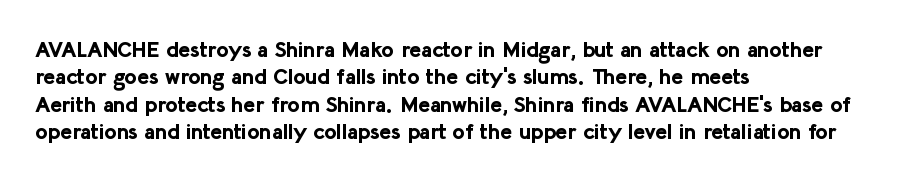
Only glyphs here, with clear space below each row. The type sits square on the baseline with zero lean. Short note: letters normally spaced. Summary of vertical rhythm: regular, with standard interline spacing. Thick stems and heavy bowls — unmistakably bold. Short and long lines alike share a common starting point at left.
